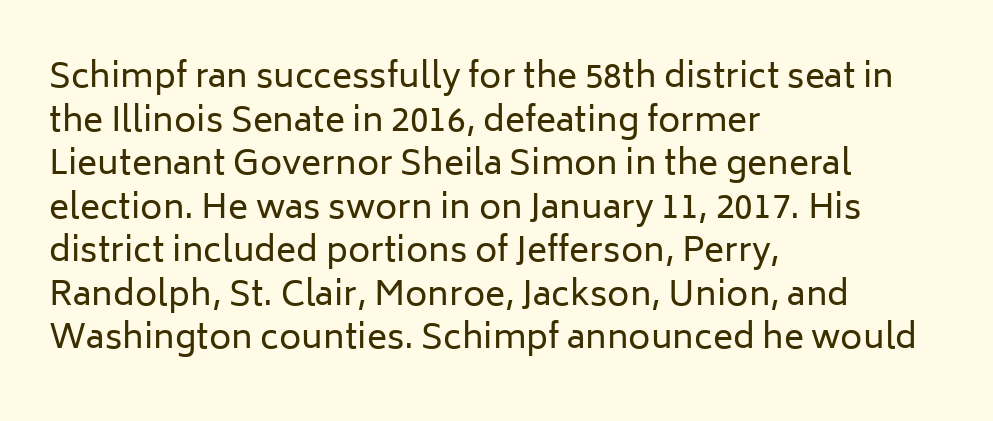
{"serif": "no", "italic": "no", "bold": "no", "weight": "regular", "width": "normal", "stroke_contrast": "low", "x_height": "medium", "monospaced": "no", "underline": "no", "align": "left", "line_spacing": "normal", "line_spacing_ratio": 1.28, "letter_spacing": "normal", "letter_spacing_em": 0.0, "glyph_px": 34}
